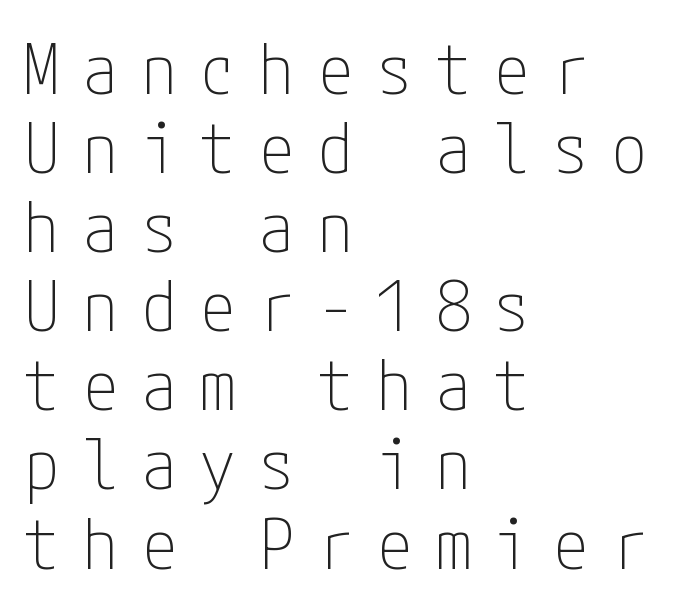
In terms of leading, this rendering errs on the cramped side. Nope, not italic — everything's standing straight. The font family rendered here belongs to the sans-serif group. Which margin do the lines hug? The left one — the right edge is uneven.
